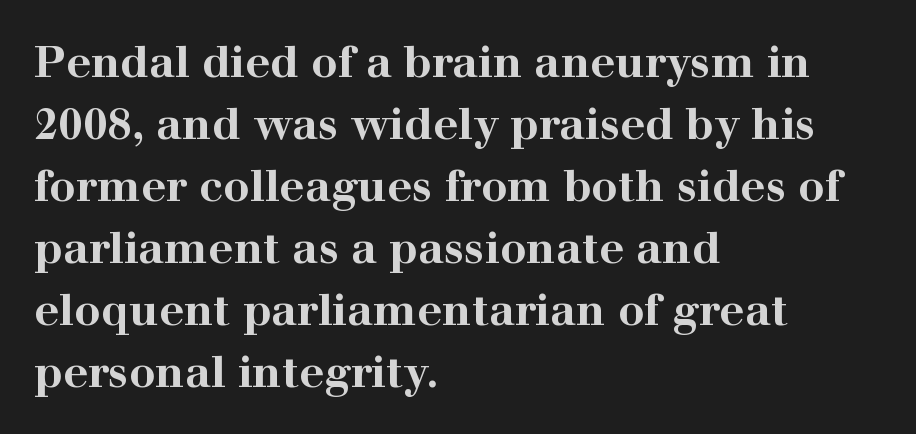
{"serif": "yes", "italic": "no", "bold": "yes", "weight": "bold", "width": "wide", "stroke_contrast": "high", "x_height": "medium", "monospaced": "no", "underline": "no", "align": "left", "line_spacing": "normal", "line_spacing_ratio": 1.41, "letter_spacing": "normal", "letter_spacing_em": 0.0, "glyph_px": 44}
